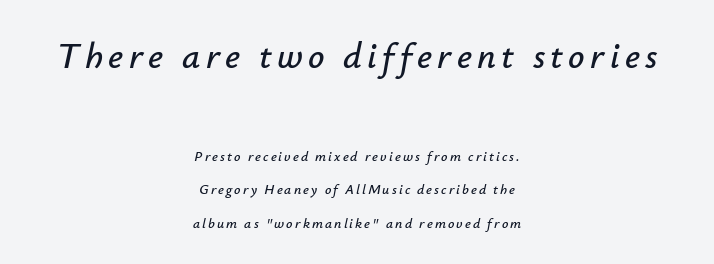
Q: Is the text italic (slanted)? A: Yes, it leans right by about 12 degrees.
Q: Is the text underlined? A: No.
Q: How is the paragraph aligned? A: Centered.
Q: Is the spacing between lines tight, normal or loose? A: Loose.
Q: Which block of text is set in a larger size, the first (top) or the second (bottom)? A: The first (top) one.
Q: Width (condensed, normal, or wide)? A: Normal.
Q: Stroke contrast? A: Low.
Q: x-height? A: Small.
Q: Monospaced? A: No.
